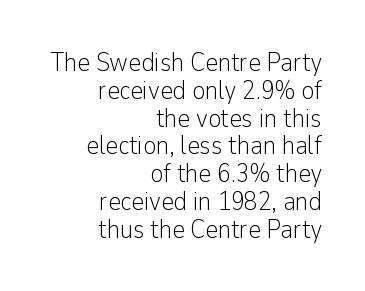
Q: Is the text bold? A: No.
Q: Is the text italic (slanted)? A: No, it is upright.
Q: Is the text underlined? A: No.
Q: How is the paragraph aligned? A: Right-aligned.
Q: Is the spacing between letters normal or unusually wide? A: Normal.
Q: Is the spacing between lines tight, normal or loose? A: Tight.
